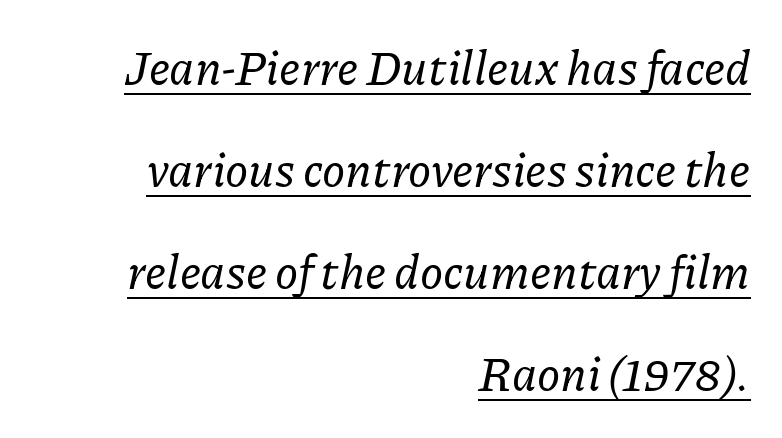
{"serif": "yes", "italic": "yes", "lean": "right", "slant_degrees": 11, "width": "normal", "stroke_contrast": "low", "x_height": "medium", "monospaced": "no", "underline": "yes", "align": "right", "line_spacing": "loose", "line_spacing_ratio": 2.17, "letter_spacing": "normal", "letter_spacing_em": 0.0, "glyph_px": 47}
